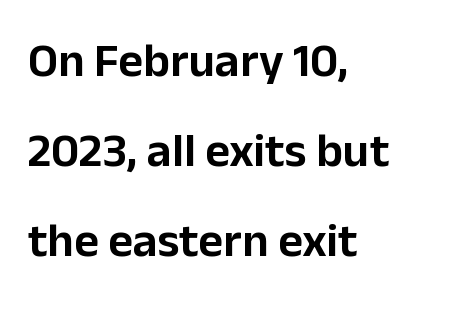
Is this a fixed-width face? No — the glyphs have proportional, varying widths. The text was rendered using a sans face with plain stroke endings. This sample uses an upright cut, with every glyph sitting square on the baseline. The gap between lines stays unmarked. Characters follow at the spacing the type designer built in.
